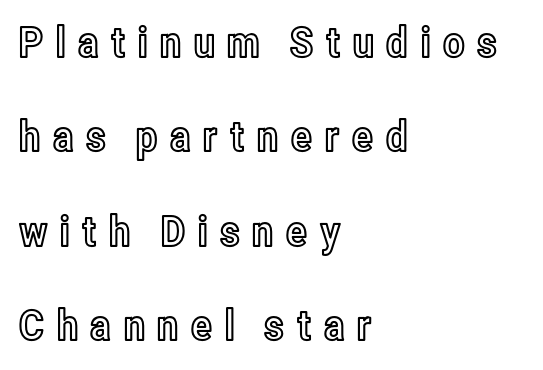
{"italic": "no", "width": "condensed", "x_height": "medium", "monospaced": "no", "underline": "no", "align": "left", "line_spacing": "loose", "line_spacing_ratio": 2.25, "letter_spacing": "wide", "letter_spacing_em": 0.25, "glyph_px": 42}
